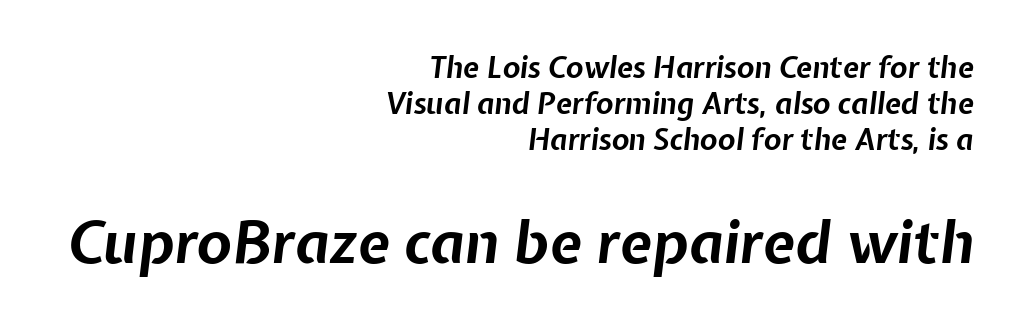
Q: Is the text bold? A: Yes.
Q: Is the text italic (slanted)? A: Yes, it leans right by about 7 degrees.
Q: Is the text underlined? A: No.
Q: How is the paragraph aligned? A: Right-aligned.
Q: Is the spacing between letters normal or unusually wide? A: Normal.
Q: Is the spacing between lines tight, normal or loose? A: Normal.
Q: Which block of text is set in a larger size, the first (top) or the second (bottom)? A: The second (bottom) one.
Q: Width (condensed, normal, or wide)? A: Normal.
Q: Stroke contrast? A: Low.
Q: x-height? A: Medium.
Q: Monospaced? A: No.
